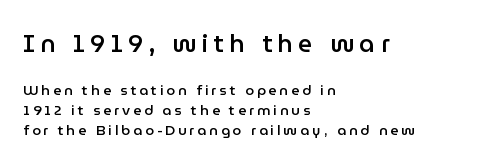
The space beneath each line is pristine and unruled. Regular leading. If you drew a line through each stem, it would be perfectly vertical. Someone cranked the tracking dial way up on this one. One-word summary of the alignment: left.
